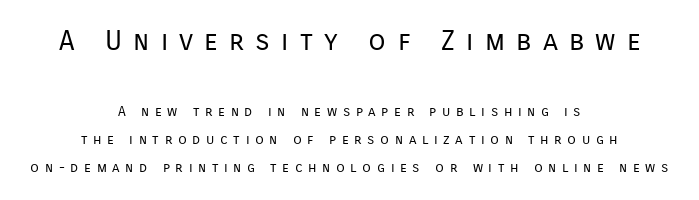
{"serif": "no", "italic": "no", "bold": "no", "weight": "regular", "width": "normal", "stroke_contrast": "low", "x_height": "medium", "monospaced": "no", "underline": "no", "align": "center", "line_spacing": "loose", "line_spacing_ratio": 2.01, "letter_spacing": "wide", "letter_spacing_em": 0.4, "larger_block": "first", "size_ratio": 2.0, "glyph_px": 28}
